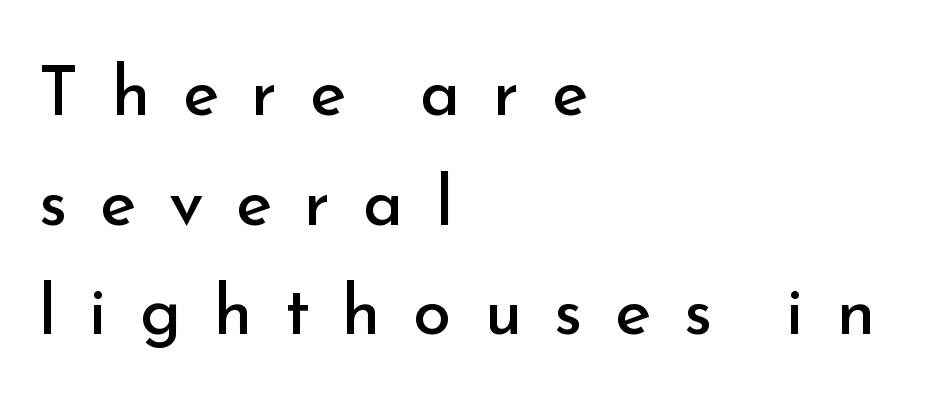
The image shows 69 px regular-weight sans-serif type, upright; set left-aligned, normal line spacing (1.59x), unusually wide letter spacing (+0.47 em), not underlined; low stroke contrast and a small x-height.
